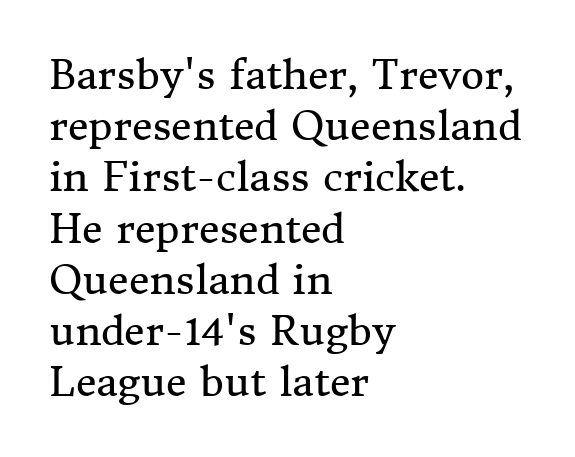
Q: Is the text bold? A: No.
Q: Is the text italic (slanted)? A: No, it is upright.
Q: Is the typeface a serif or a sans-serif typeface? A: Serif.
Q: Is the text underlined? A: No.
Q: How is the paragraph aligned? A: Left-aligned.
Q: Is the spacing between letters normal or unusually wide? A: Normal.
Q: Is the spacing between lines tight, normal or loose? A: Normal.
Q: Width (condensed, normal, or wide)? A: Normal.
Q: Stroke contrast? A: Medium.
Q: x-height? A: Medium.
Q: Monospaced? A: No.
